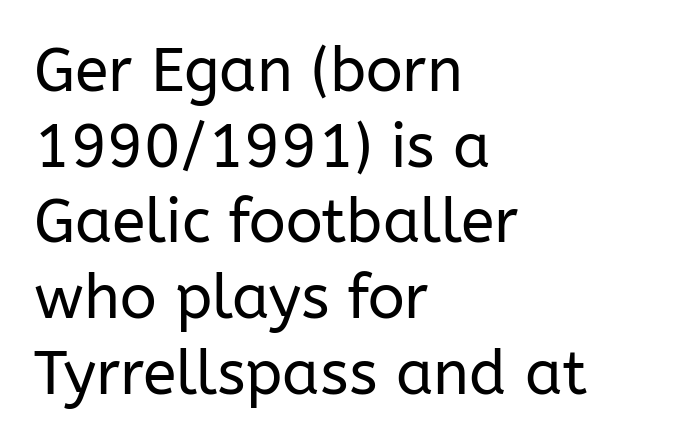
The image shows 61 px regular-weight sans-serif type, upright; set left-aligned, line spacing 1.24x, normal letter spacing, not underlined; low stroke contrast and a medium x-height.
